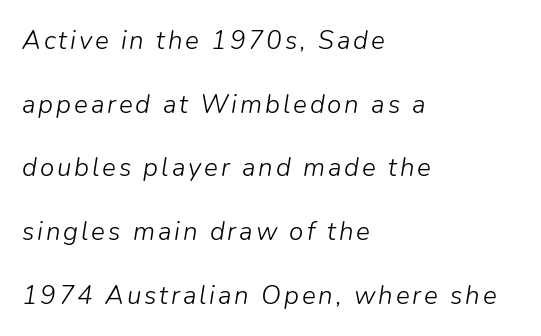
{"italic": "yes", "lean": "right", "slant_degrees": 9, "bold": "no", "underline": "no", "align": "left", "line_spacing": "loose", "line_spacing_ratio": 2.45, "glyph_px": 26}
